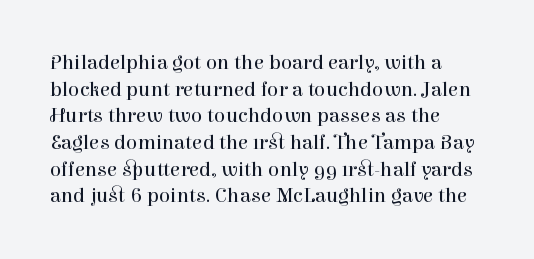
The image shows 21 px text type, upright; set left-aligned, normal line spacing (1.27x), normal letter spacing, not underlined.
